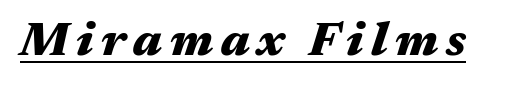
The image shows 47 px heavy, wide type, italic (leaning right); set underlined; medium stroke contrast and a medium x-height.
